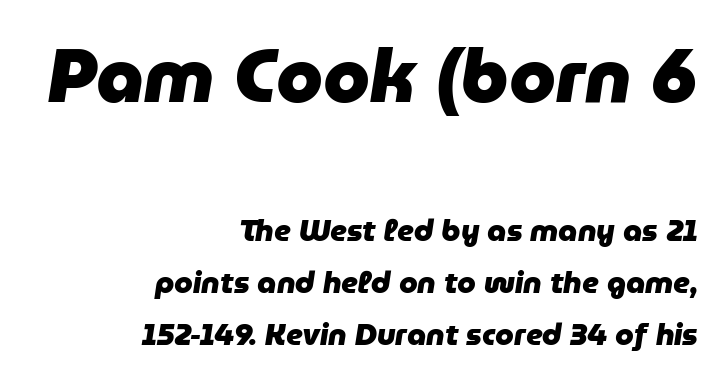
{"italic": "yes", "lean": "right", "slant_degrees": 9, "bold": "yes", "weight": "heavy", "width": "normal", "stroke_contrast": "low", "x_height": "medium", "monospaced": "no", "underline": "no", "align": "right", "line_spacing_ratio": 1.73, "letter_spacing": "normal", "letter_spacing_em": 0.0, "larger_block": "first", "size_ratio": 2.5, "glyph_px": 75}
